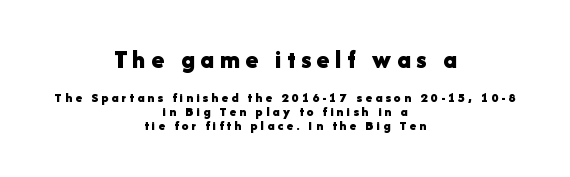
{"italic": "no", "bold": "yes", "underline": "no", "align": "center", "line_spacing": "tight", "line_spacing_ratio": 0.98, "letter_spacing": "wide", "letter_spacing_em": 0.22, "larger_block": "first", "size_ratio": 1.86, "glyph_px": 26}
